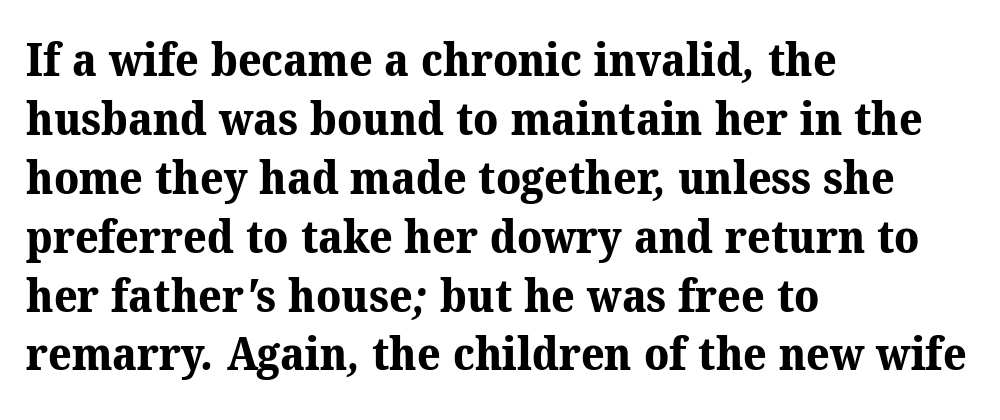
Each letter's strokes conclude with small projecting serifs. The lines sit at an ordinary, default distance from one another. Look at the stroke-to-counter ratio: heavy, a bold. The space beneath each line is pristine and unruled. You could not count columns in this text — the font is proportionally spaced. Standard letterfit; no display-style spreading of the glyphs.
